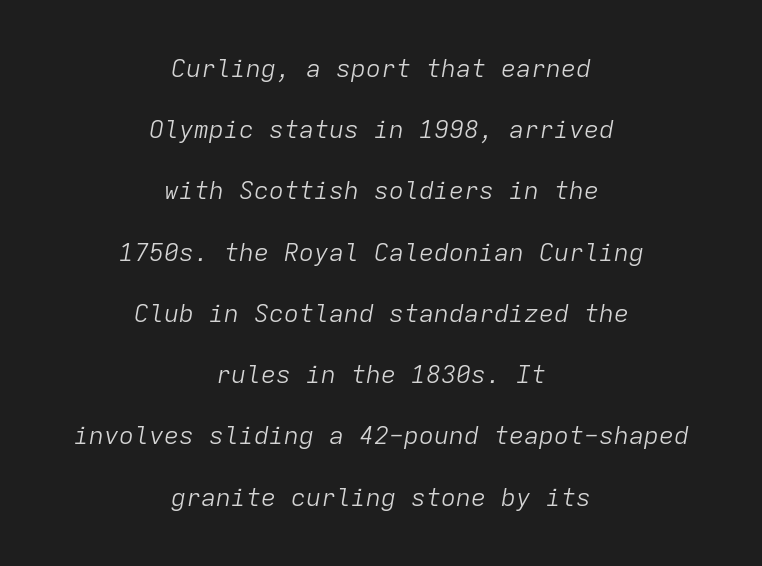
{"italic": "yes", "lean": "right", "slant_degrees": 9, "bold": "no", "underline": "no", "align": "center", "line_spacing": "loose", "line_spacing_ratio": 2.45, "letter_spacing": "normal", "letter_spacing_em": 0.0, "glyph_px": 25}
